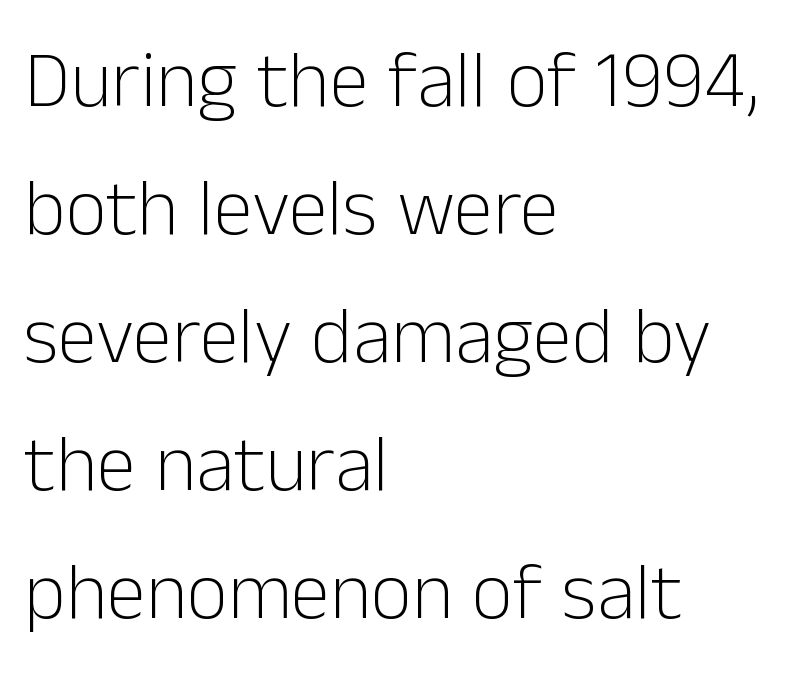
Descenders are the only things crossing below the line. Each letter keeps its own natural width here, so spacing adapts to shape. A roman cut, with each character standing at attention. The strokes carry an ordinary text weight at most.
